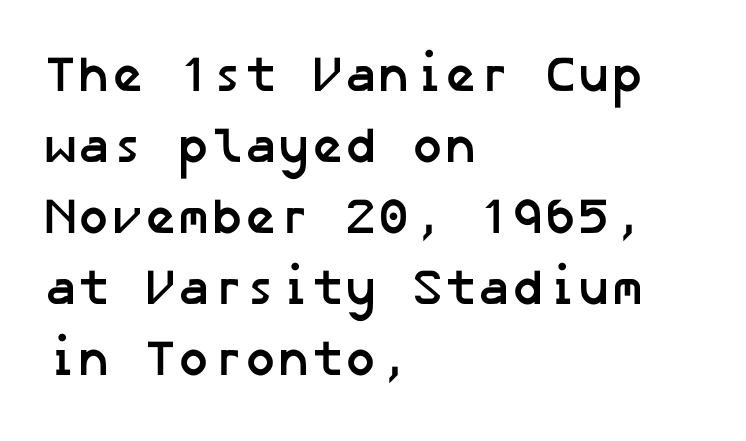
Q: Is the text bold? A: Yes.
Q: Is the typeface a serif or a sans-serif typeface? A: Sans-serif.
Q: Is the text underlined? A: No.
Q: How is the paragraph aligned? A: Left-aligned.
Q: Is the spacing between letters normal or unusually wide? A: Normal.
Q: Is the spacing between lines tight, normal or loose? A: Normal.
Q: Width (condensed, normal, or wide)? A: Normal.
Q: Stroke contrast? A: Low.
Q: x-height? A: Medium.
